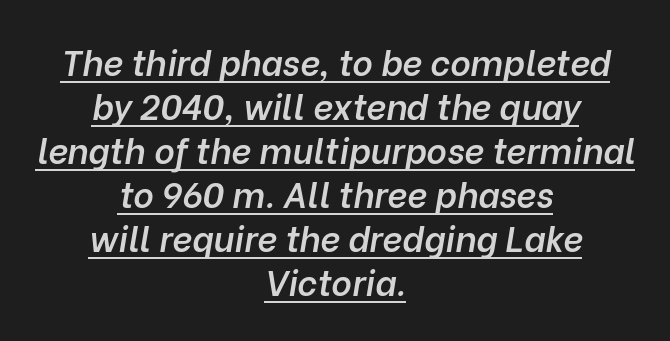
Q: Is the text bold? A: Semi-bold.
Q: Is the text italic (slanted)? A: Yes, it leans right by about 10 degrees.
Q: Is the text underlined? A: Yes.
Q: How is the paragraph aligned? A: Centered.
Q: Is the spacing between letters normal or unusually wide? A: Normal.
Q: Is the spacing between lines tight, normal or loose? A: Normal.
Q: Width (condensed, normal, or wide)? A: Normal.
Q: Stroke contrast? A: Low.
Q: x-height? A: Medium.
Q: Monospaced? A: No.
